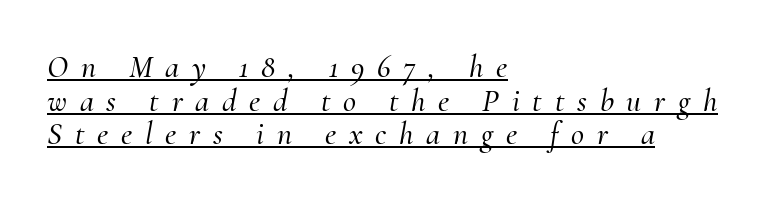
Q: Is the text italic (slanted)? A: Yes, it leans right by about 10 degrees.
Q: Is the typeface a serif or a sans-serif typeface? A: Serif.
Q: Is the text underlined? A: Yes.
Q: How is the paragraph aligned? A: Left-aligned.
Q: Is the spacing between letters normal or unusually wide? A: Unusually wide.
Q: Is the spacing between lines tight, normal or loose? A: Tight.
Q: Width (condensed, normal, or wide)? A: Normal.
Q: Stroke contrast? A: Medium.
Q: x-height? A: Small.
Q: Monospaced? A: No.
